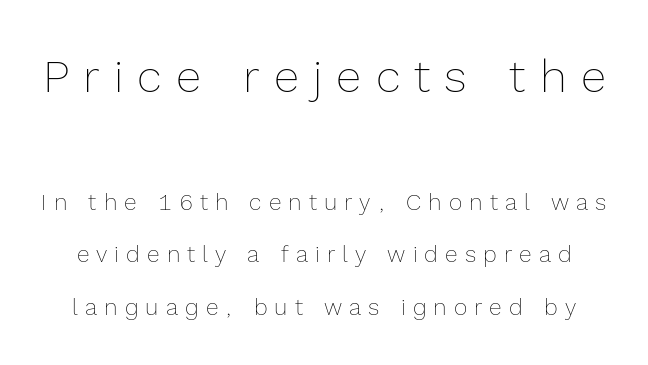
The image shows 46 px thin type, upright; set loose line spacing (2.3x), unusually wide letter spacing (+0.31 em), not underlined; the first (top) block is 2.0x larger; a medium x-height.
